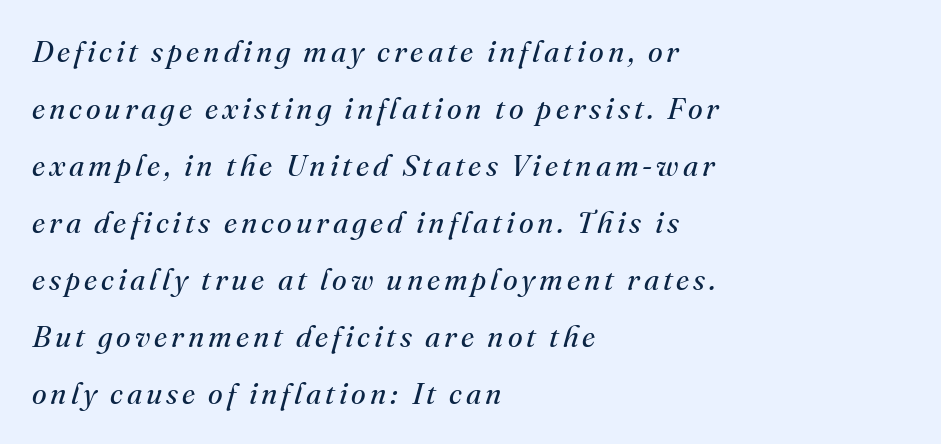
No word sits above an underline. The letters carry serifs — small finishing strokes at the ends of their stems. Baseline-to-baseline distance is far greater than the letter height. Short and long lines alike share a common starting point at left. Italic? Definitely — the glyphs are oblique.
